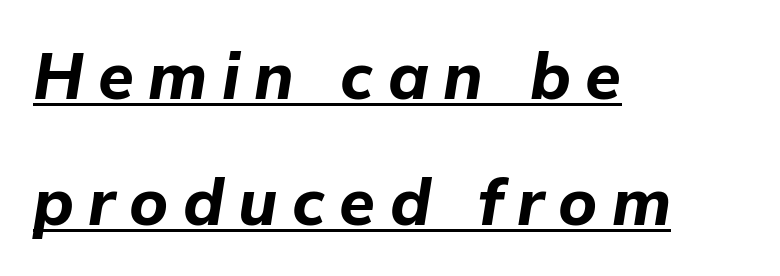
{"italic": "yes", "lean": "right", "slant_degrees": 9, "bold": "yes", "weight": "bold", "width": "normal", "stroke_contrast": "low", "x_height": "medium", "monospaced": "no", "underline": "yes", "align": "left", "line_spacing": "loose", "line_spacing_ratio": 1.94, "letter_spacing": "wide", "letter_spacing_em": 0.22, "glyph_px": 65}
